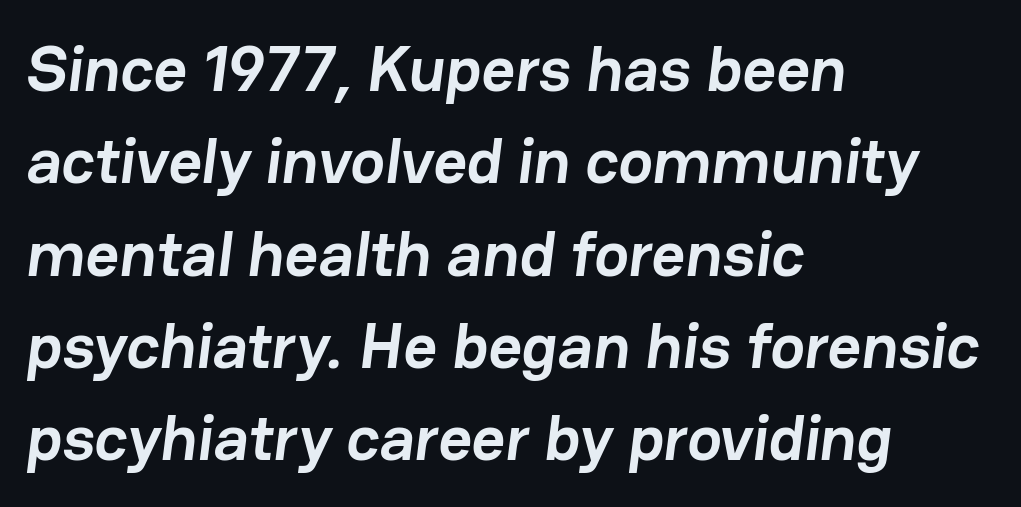
The image shows 65 px semibold sans-serif type; set left-aligned, normal line spacing (1.42x), normal letter spacing, not underlined; low stroke contrast and a medium x-height.
